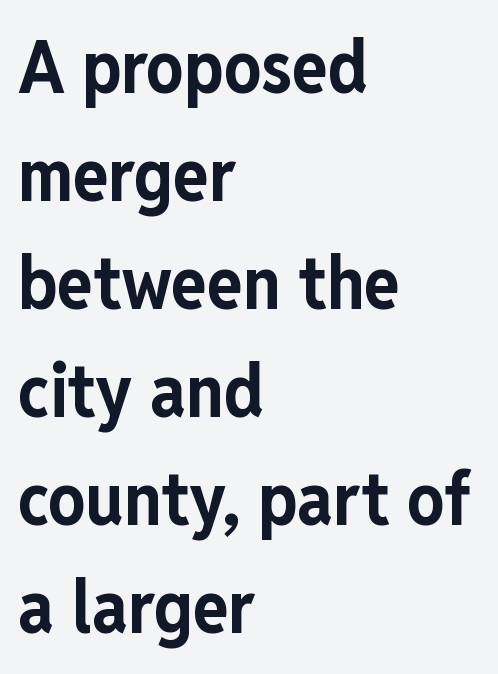
The image shows 74 px bold, condensed sans-serif type, upright; set left-aligned, normal line spacing (1.46x), normal letter spacing, not underlined; low stroke contrast and a medium x-height.
